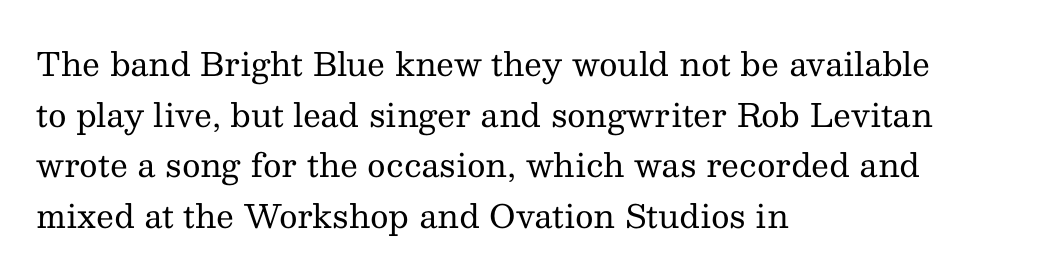
The font's upright variant was chosen for this text. Does the type have serifs? Yes, each stem ends in a small foot. In CSS terms this would be text-align: left. A normal amount of white space separates one row of letters from the next. Check under the words: just untouched page.
